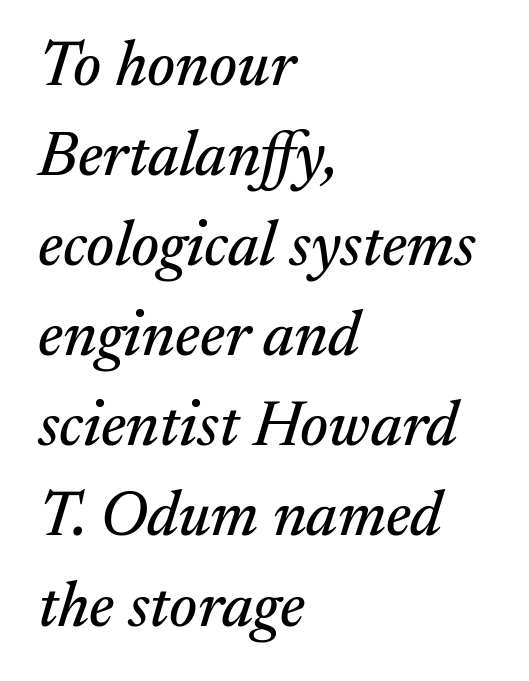
Leftover space on each line is placed entirely after the last word. Each letter keeps its own natural width here, so spacing adapts to shape. The space between consecutive lines is moderate. The string is rendered with underlining switched off. The whole block is typeset with a tilt.
